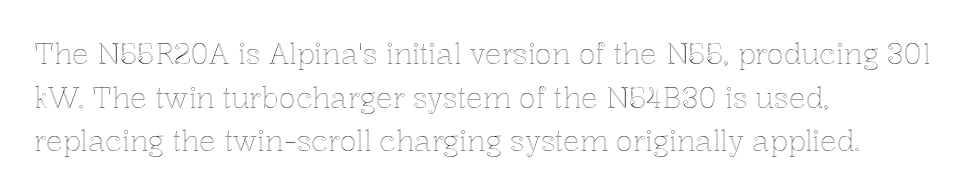
{"italic": "no", "width": "normal", "x_height": "medium", "monospaced": "no", "underline": "no", "align": "left", "line_spacing": "normal", "line_spacing_ratio": 1.56, "letter_spacing": "normal", "letter_spacing_em": 0.0, "glyph_px": 28}
